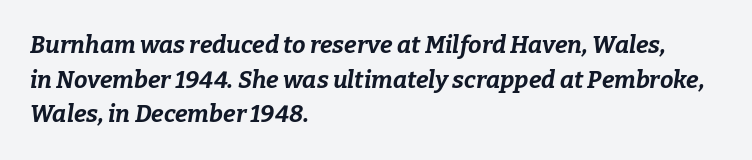
The image shows 24 px bold type, italic (leaning right); set left-aligned, normal line spacing (1.44x), normal letter spacing, not underlined.
